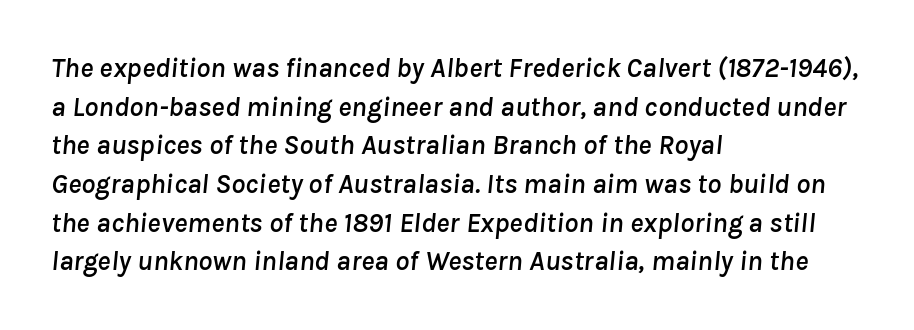
Underline: absent. The typography opts for an oblique posture over an upright one. These lines are set flush left with a ragged right edge. The passage shown is typed in a proportional face where columns would drift. Is there much room between lines? A standard amount, neither cramped nor airy. Observe the ordinary spacing: letters are neighbours, not strangers.
